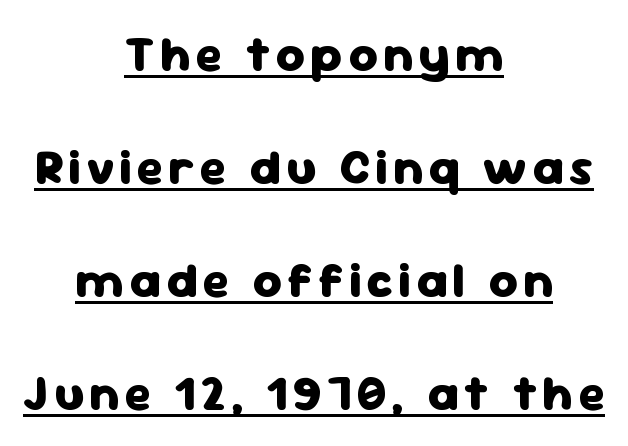
Q: Is the text bold? A: Yes.
Q: Is the text italic (slanted)? A: No, it is upright.
Q: Is the typeface a serif or a sans-serif typeface? A: Sans-serif.
Q: Is the text underlined? A: Yes.
Q: How is the paragraph aligned? A: Centered.
Q: Is the spacing between lines tight, normal or loose? A: Loose.
Q: Width (condensed, normal, or wide)? A: Normal.
Q: Stroke contrast? A: Low.
Q: x-height? A: Medium.
Q: Monospaced? A: No.
